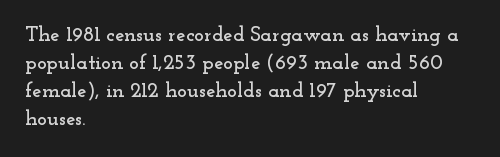
{"italic": "no", "underline": "no", "align": "left", "line_spacing": "normal", "line_spacing_ratio": 1.34, "letter_spacing": "normal", "letter_spacing_em": 0.0, "glyph_px": 21}
